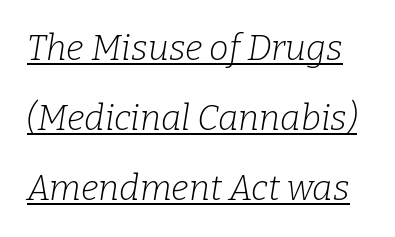
{"serif": "yes", "italic": "yes", "lean": "right", "slant_degrees": 9, "bold": "no", "weight": "light", "width": "normal", "stroke_contrast": "low", "x_height": "medium", "monospaced": "no", "underline": "yes", "line_spacing": "loose", "line_spacing_ratio": 2.0, "letter_spacing": "normal", "letter_spacing_em": 0.0, "glyph_px": 35}
